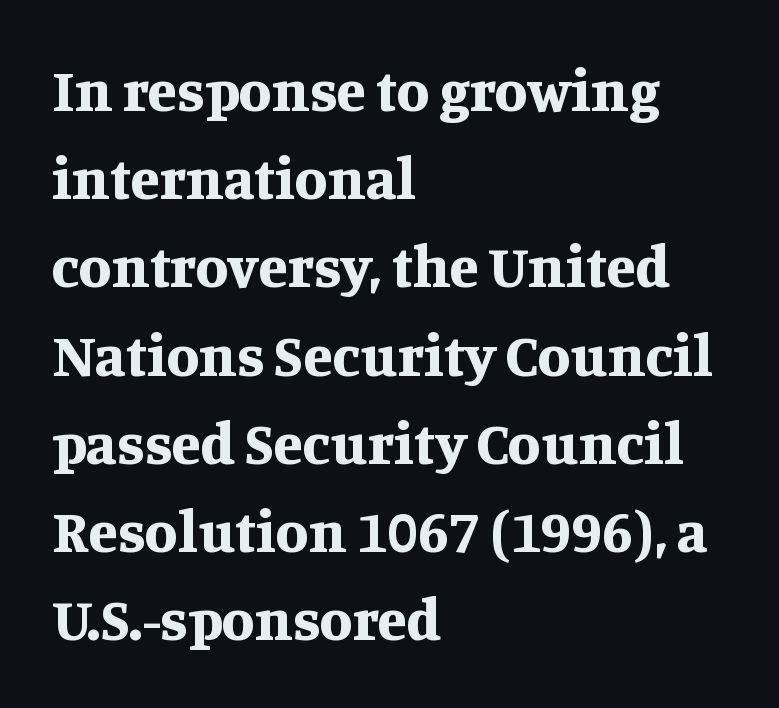
{"serif": "yes", "italic": "no", "bold": "yes", "weight": "bold", "width": "normal", "stroke_contrast": "medium", "x_height": "large", "monospaced": "no", "underline": "no", "align": "left", "line_spacing": "normal", "line_spacing_ratio": 1.47, "letter_spacing": "normal", "letter_spacing_em": 0.0, "glyph_px": 60}
